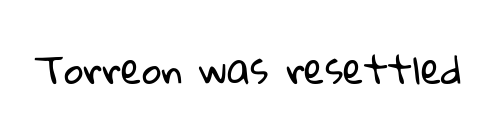
{"serif": "no", "bold": "no", "weight": "regular", "width": "normal", "stroke_contrast": "low", "x_height": "medium", "monospaced": "no", "underline": "no", "letter_spacing": "normal", "letter_spacing_em": 0.0, "glyph_px": 38}
